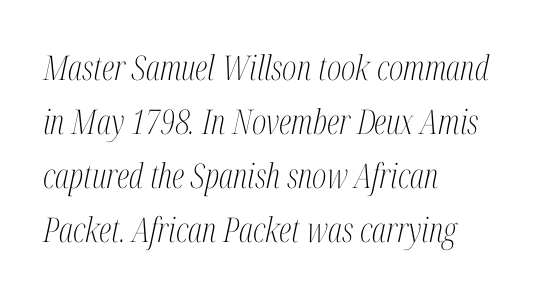
Q: Is the text bold? A: No.
Q: Is the text italic (slanted)? A: Yes, it leans right by about 12 degrees.
Q: Is the typeface a serif or a sans-serif typeface? A: Serif.
Q: Is the text underlined? A: No.
Q: How is the paragraph aligned? A: Left-aligned.
Q: Is the spacing between letters normal or unusually wide? A: Normal.
Q: Is the spacing between lines tight, normal or loose? A: Normal.
Q: Width (condensed, normal, or wide)? A: Condensed.
Q: Stroke contrast? A: Medium.
Q: x-height? A: Medium.
Q: Monospaced? A: No.
